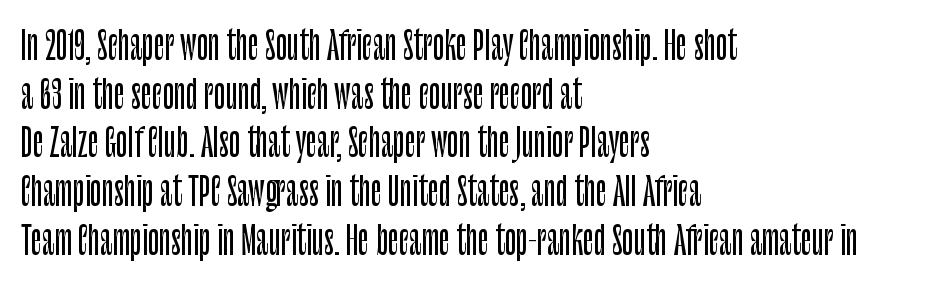
Underlining? Definitely not there. This block has exactly the height ordinary leading produces. Line beginnings align vertically; line endings do not. This rendering employs a face without finishing strokes, i.e., a sans-serif. Each letter keeps its own natural width here, so spacing adapts to shape. Standard letterfit; no display-style spreading of the glyphs.
